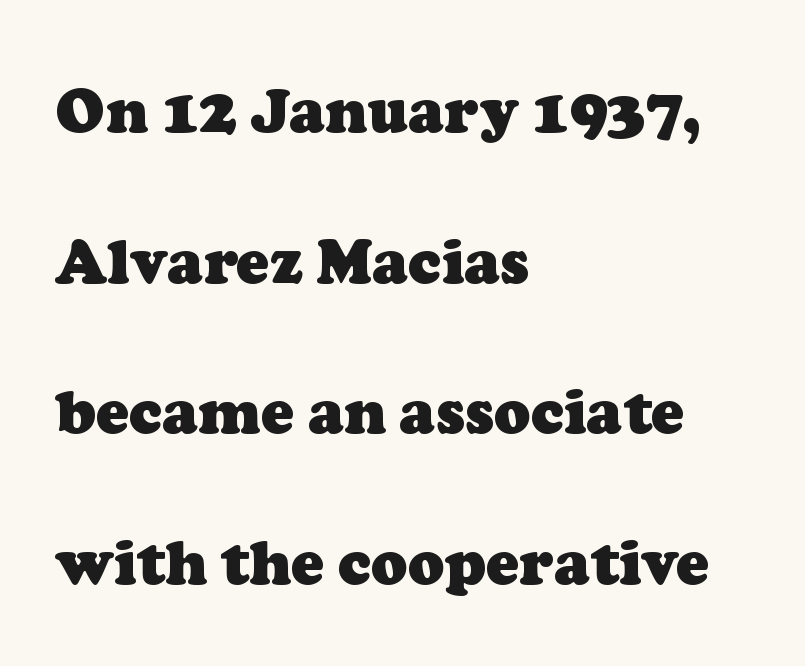
The image shows 61 px heavy serif type; set left-aligned, loose line spacing (2.47x), normal letter spacing, not underlined; low stroke contrast and a medium x-height.
